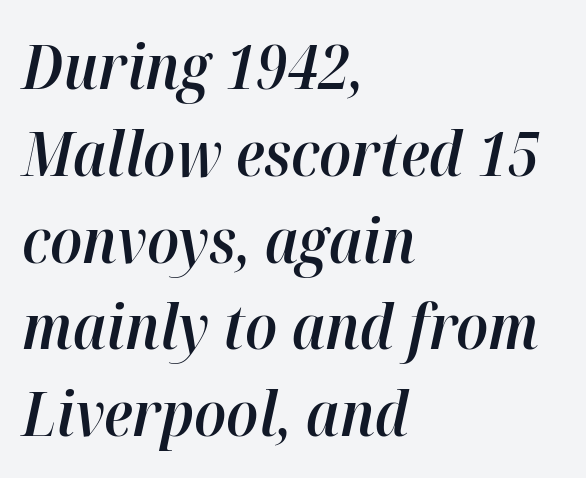
Q: Is the text bold? A: Semi-bold.
Q: Is the text italic (slanted)? A: Yes, it leans right by about 12 degrees.
Q: Is the text underlined? A: No.
Q: How is the paragraph aligned? A: Left-aligned.
Q: Is the spacing between letters normal or unusually wide? A: Normal.
Q: Is the spacing between lines tight, normal or loose? A: Normal.
Q: Width (condensed, normal, or wide)? A: Normal.
Q: Stroke contrast? A: High.
Q: x-height? A: Medium.
Q: Monospaced? A: No.
